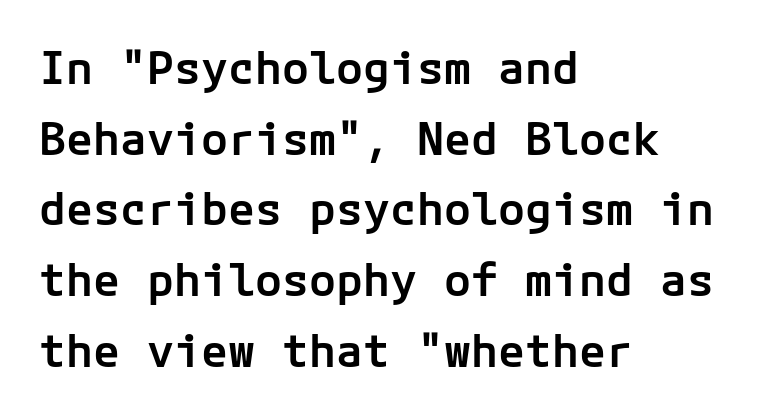
Q: Is the text bold? A: Semi-bold.
Q: Is the text italic (slanted)? A: No, it is upright.
Q: Is the typeface a serif or a sans-serif typeface? A: Sans-serif.
Q: Is the text underlined? A: No.
Q: How is the paragraph aligned? A: Left-aligned.
Q: Is the spacing between letters normal or unusually wide? A: Normal.
Q: Is the spacing between lines tight, normal or loose? A: Normal.
Q: Width (condensed, normal, or wide)? A: Normal.
Q: Stroke contrast? A: Low.
Q: x-height? A: Medium.
